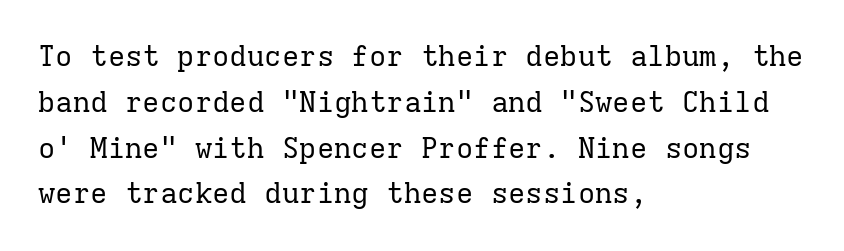
{"serif": "yes", "italic": "no", "bold": "no", "weight": "regular", "width": "normal", "stroke_contrast": "low", "x_height": "medium", "monospaced": "yes", "underline": "no", "align": "left", "line_spacing": "normal", "line_spacing_ratio": 1.58, "letter_spacing": "normal", "letter_spacing_em": 0.0, "glyph_px": 29}
